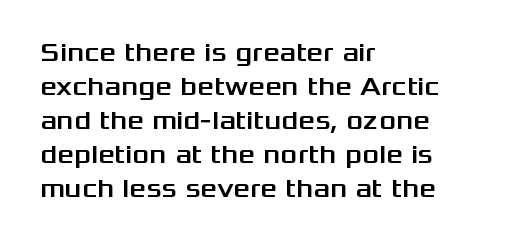
The passage is arranged the way most books set body copy — flush left. This is roman type, the default non-slanted kind. The rows are spaced the way most documents space them. The letterforms sit shoulder to shoulder at normal distance. Honestly, there is no underline to notice here at all.
